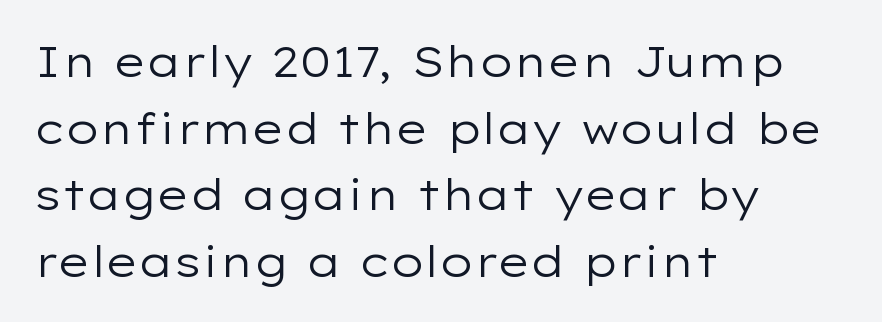
Line starts are locked; line ends wander. Clear beneath every line of the passage. Heaviness? Minimal to ordinary, like unemphasized prose. Note the varied advance widths — an 'i' is clearly narrower than an 'm'. Is this a sans? Yes — the strokes have no serifs.
